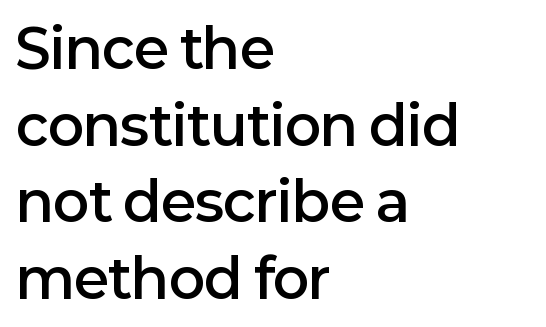
The image shows 54 px semibold sans-serif type, upright; set left-aligned, normal line spacing (1.42x), normal letter spacing, not underlined; low stroke contrast and a medium x-height.
